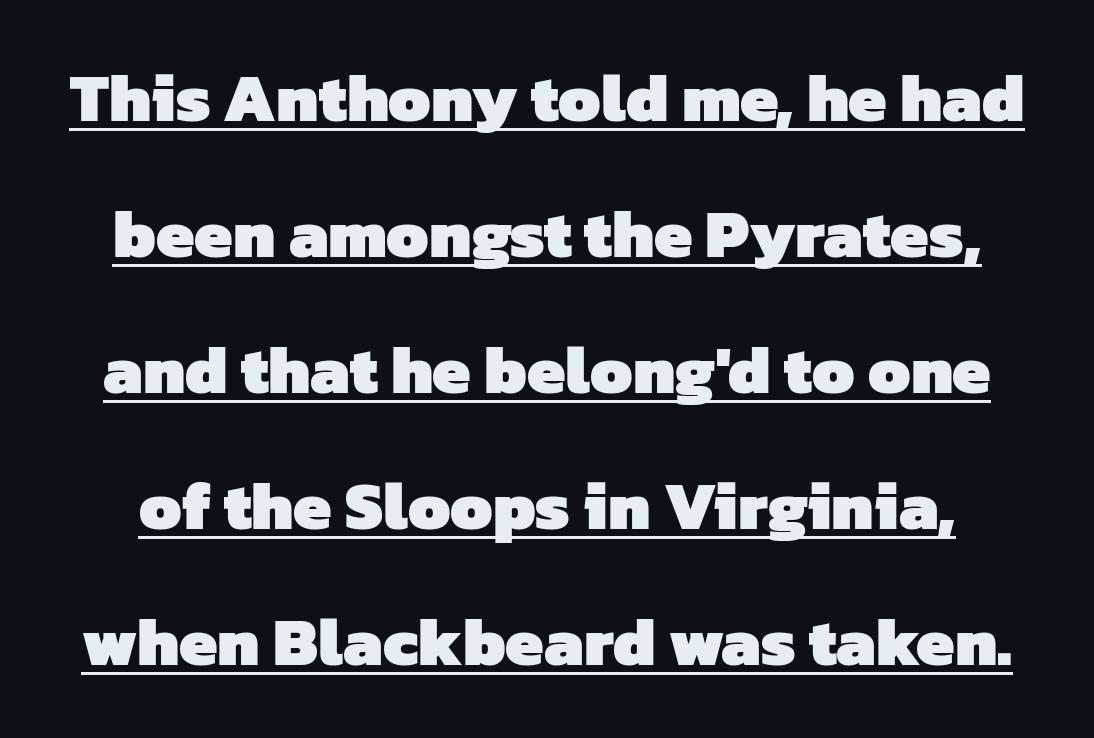
Note: no serifs on the glyphs. The line texture is even and compact thanks to regular tracking. Underlined type. The rendering uses a large line-height, opening up the rows. The face used here is proportionally spaced, like ordinary book or web type.
